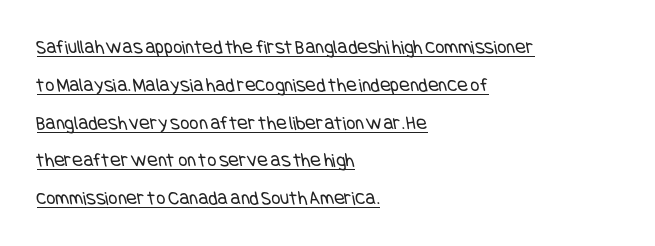
The image shows 20 px text type; set left-aligned, line spacing 1.89x, normal letter spacing, underlined.
